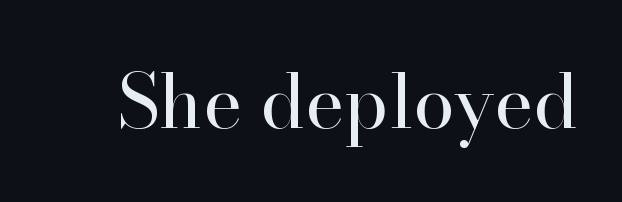
The image shows 74 px regular-weight serif type, upright; set normal letter spacing, not underlined; high stroke contrast and a small x-height.
